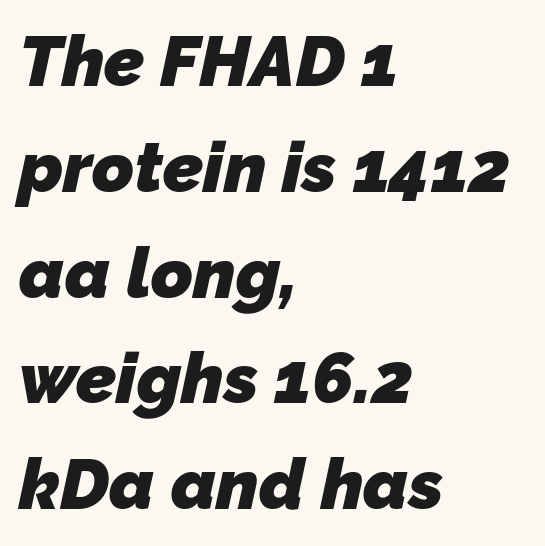
The image shows 71 px heavy sans-serif type; set left-aligned, normal line spacing (1.49x), normal letter spacing, not underlined; low stroke contrast and a medium x-height.
